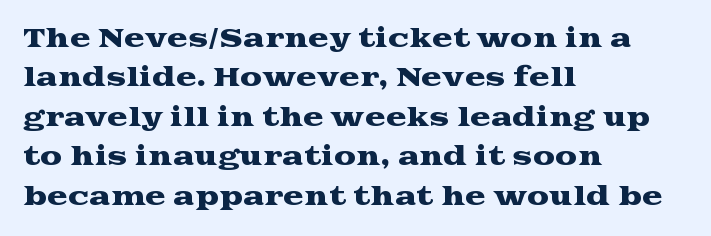
{"italic": "no", "underline": "no", "align": "left", "line_spacing": "normal", "line_spacing_ratio": 1.58, "letter_spacing": "normal", "letter_spacing_em": 0.0, "glyph_px": 25}
